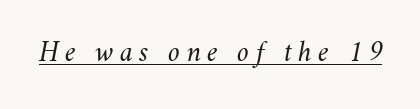
Q: Is the text bold? A: No.
Q: Is the text italic (slanted)? A: Yes, it leans right by about 11 degrees.
Q: Is the text underlined? A: Yes.
Q: Is the spacing between letters normal or unusually wide? A: Unusually wide.
Q: Width (condensed, normal, or wide)? A: Normal.
Q: Stroke contrast? A: Medium.
Q: x-height? A: Small.
Q: Monospaced? A: No.
